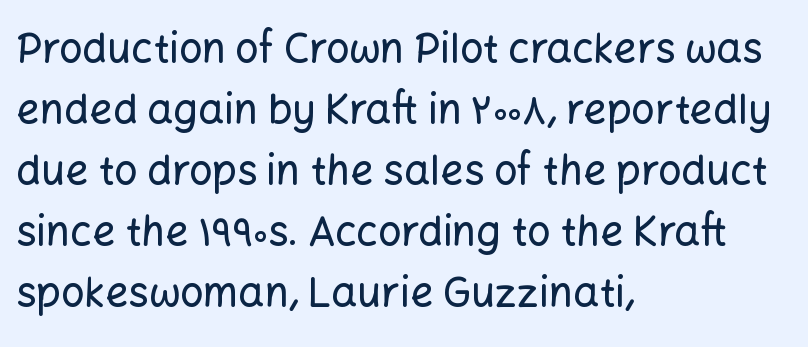
The image shows 41 px sans-serif type, upright; set left-aligned, normal line spacing (1.49x), normal letter spacing, not underlined; low stroke contrast and a medium x-height.
